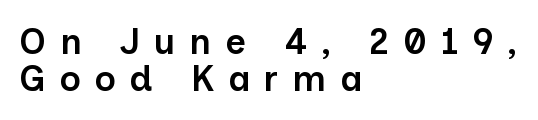
{"serif": "no", "italic": "no", "bold": "semi", "weight": "semibold", "width": "normal", "stroke_contrast": "low", "x_height": "medium", "monospaced": "no", "underline": "no", "align": "left", "line_spacing": "tight", "line_spacing_ratio": 1.04, "letter_spacing": "wide", "letter_spacing_em": 0.38, "glyph_px": 36}
